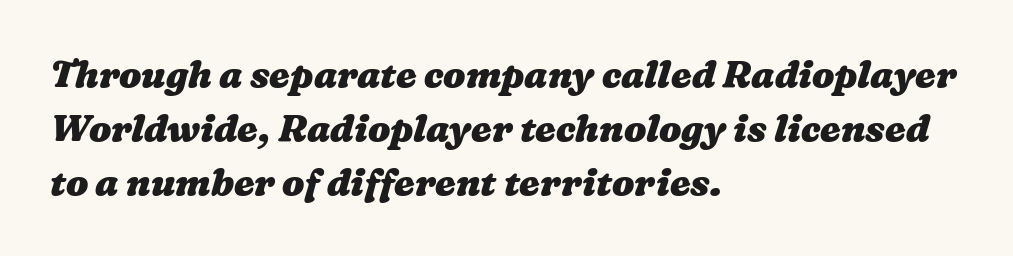
The image shows 37 px heavy, wide type; set left-aligned, normal line spacing (1.46x), normal letter spacing, not underlined; medium stroke contrast and a medium x-height.
